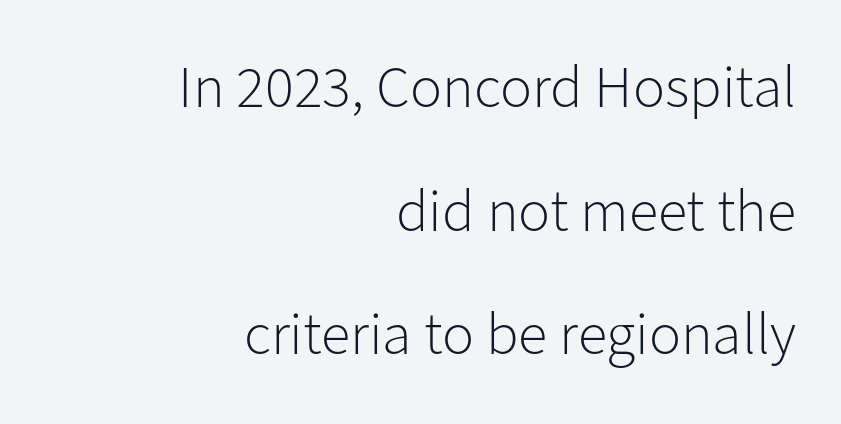
The image shows 60 px light sans-serif type, upright; set right-aligned, loose line spacing (2.06x), normal letter spacing, not underlined; low stroke contrast and a medium x-height.
